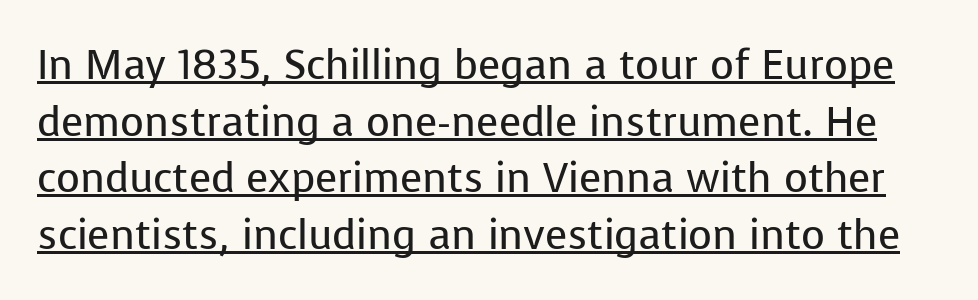
The image shows 41 px regular-weight sans-serif type, upright; set normal line spacing (1.38x), normal letter spacing, underlined; low stroke contrast and a medium x-height.
